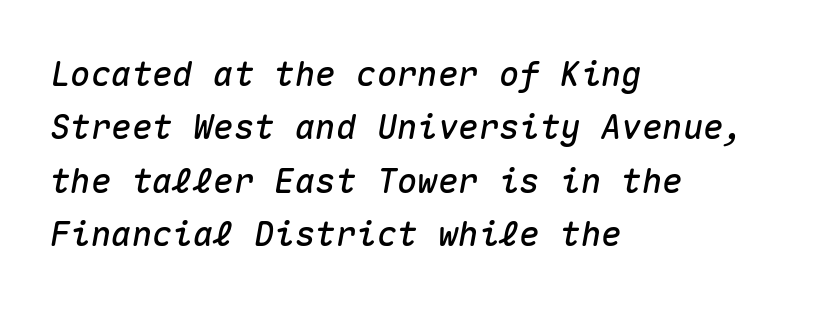
Q: Is the text italic (slanted)? A: Yes, it leans right by about 10 degrees.
Q: Is the text underlined? A: No.
Q: How is the paragraph aligned? A: Left-aligned.
Q: Is the spacing between letters normal or unusually wide? A: Normal.
Q: Is the spacing between lines tight, normal or loose? A: Normal.
Q: Width (condensed, normal, or wide)? A: Normal.
Q: Stroke contrast? A: Medium.
Q: x-height? A: Medium.
Q: Monospaced? A: Yes.
